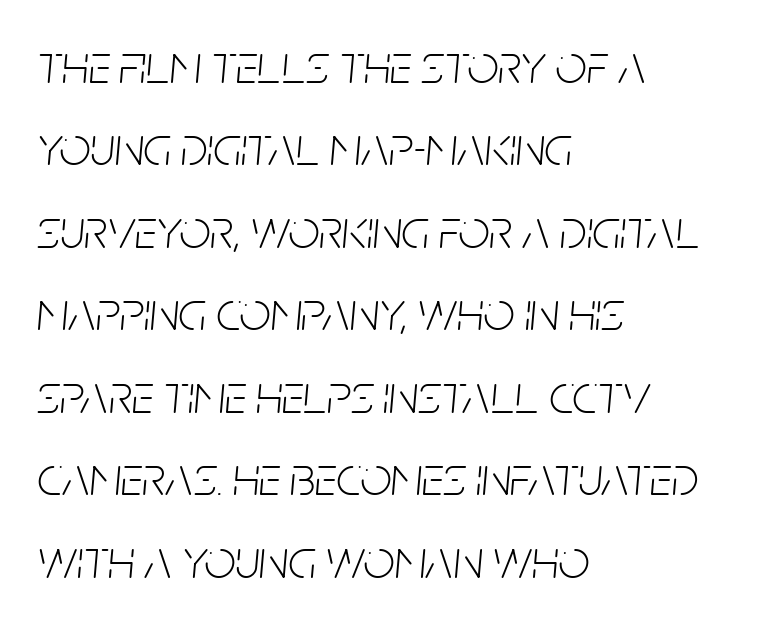
The image shows 55 px light, condensed type, italic (leaning right); set left-aligned, normal line spacing (1.5x), normal letter spacing, not underlined; low stroke contrast and a large x-height.
